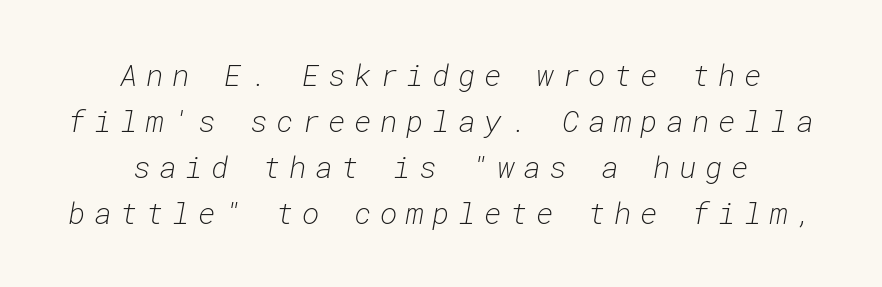
Q: Is the text bold? A: No.
Q: Is the text italic (slanted)? A: Yes, it leans right by about 10 degrees.
Q: Is the text underlined? A: No.
Q: How is the paragraph aligned? A: Centered.
Q: Is the spacing between letters normal or unusually wide? A: Unusually wide.
Q: Is the spacing between lines tight, normal or loose? A: Normal.
Q: Width (condensed, normal, or wide)? A: Normal.
Q: Stroke contrast? A: Low.
Q: x-height? A: Medium.
Q: Monospaced? A: Yes.
